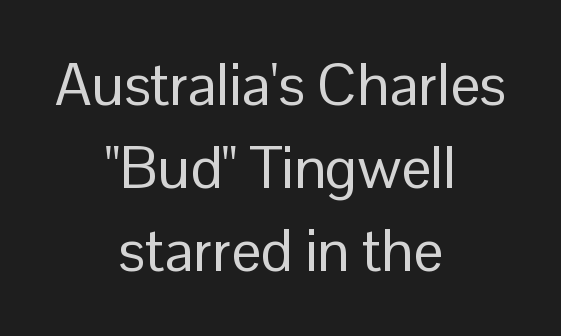
Glyph-to-glyph distance matches everyday printed text. Horizontal alignment here is central, giving a formal, balanced look. Lines of text with bare space underneath. Reading down the column, the eye jumps a familiar distance to each next line. Letterform terminals end flat and unadorned throughout the passage.
